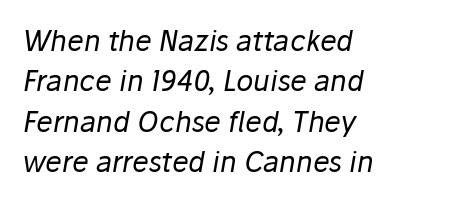
This sample uses an oblique cut, with every glyph tilted off the vertical. Letter spacing: default. Rows of type keep a routine distance in the vertical direction. You could not count columns in this text — the font is proportionally spaced. Any mark beneath the type? The region is blank. The font is comparable to plain body text, perhaps lighter.
